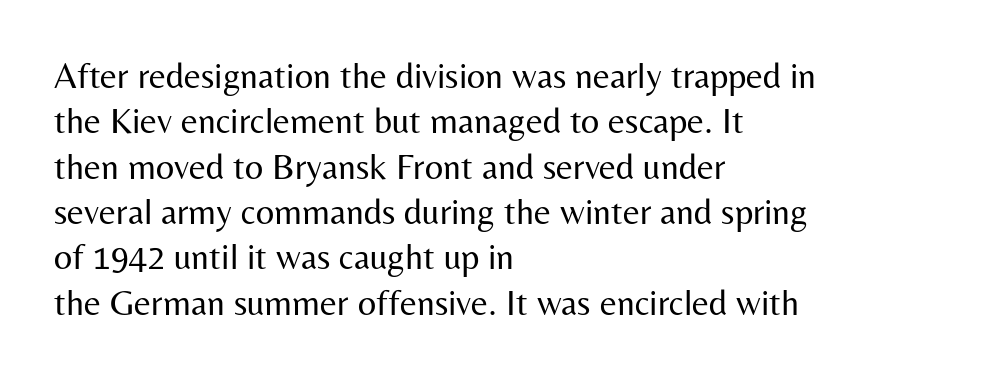
Q: Is the text bold? A: No.
Q: Is the text italic (slanted)? A: No, it is upright.
Q: Is the typeface a serif or a sans-serif typeface? A: Sans-serif.
Q: Is the text underlined? A: No.
Q: How is the paragraph aligned? A: Left-aligned.
Q: Is the spacing between letters normal or unusually wide? A: Normal.
Q: Is the spacing between lines tight, normal or loose? A: Normal.
Q: Width (condensed, normal, or wide)? A: Normal.
Q: Stroke contrast? A: Medium.
Q: x-height? A: Medium.
Q: Monospaced? A: No.
